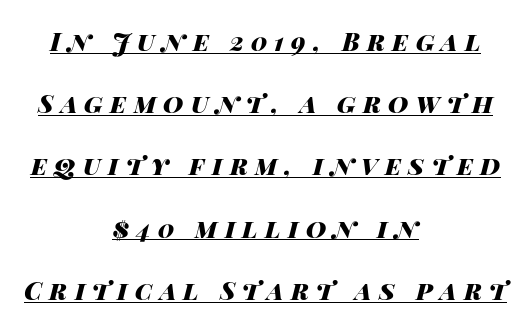
The image shows 25 px bold type, italic (leaning right); set centered, loose line spacing (2.49x), unusually wide letter spacing (+0.29 em), underlined.
